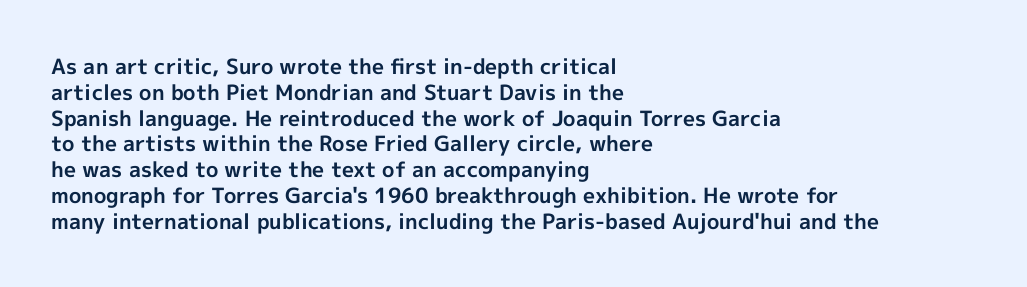
Q: Is the text bold? A: Yes.
Q: Is the text italic (slanted)? A: No, it is upright.
Q: Is the text underlined? A: No.
Q: How is the paragraph aligned? A: Left-aligned.
Q: Is the spacing between letters normal or unusually wide? A: Normal.
